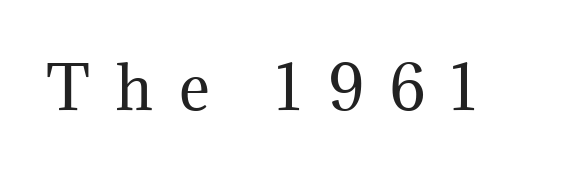
The image shows 59 px regular-weight serif type, upright; set unusually wide letter spacing (+0.44 em), not underlined; medium stroke contrast and a medium x-height.
